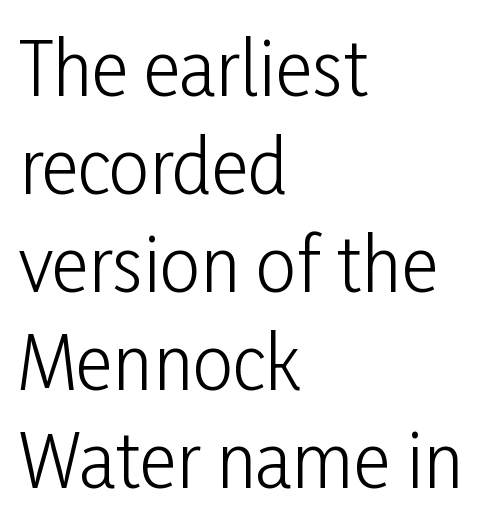
The image shows 72 px light, condensed sans-serif type, upright; set left-aligned, normal line spacing (1.36x), normal letter spacing, not underlined; low stroke contrast and a medium x-height.
